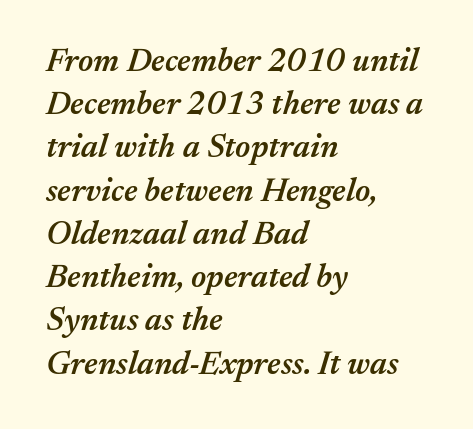
The font's italic variant was chosen for this text. One-word summary of the alignment: left. There is no visible air inserted between adjacent glyphs. The passage shown is typed in a proportional face where columns would drift. Nobody drew a line under any word here.
